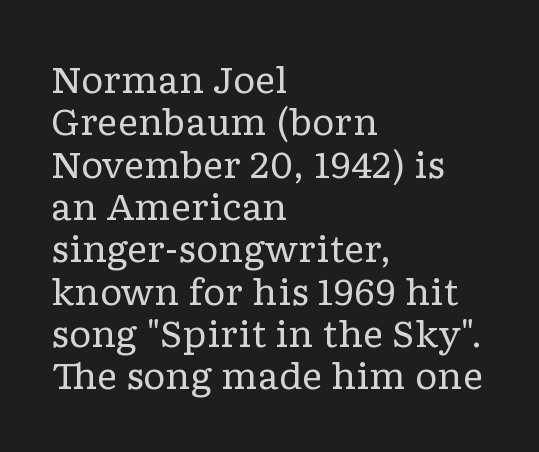
Q: Is the text bold? A: No.
Q: Is the text italic (slanted)? A: No, it is upright.
Q: Is the typeface a serif or a sans-serif typeface? A: Serif.
Q: Is the text underlined? A: No.
Q: How is the paragraph aligned? A: Left-aligned.
Q: Is the spacing between letters normal or unusually wide? A: Normal.
Q: Width (condensed, normal, or wide)? A: Wide.
Q: Stroke contrast? A: Low.
Q: x-height? A: Medium.
Q: Monospaced? A: No.
